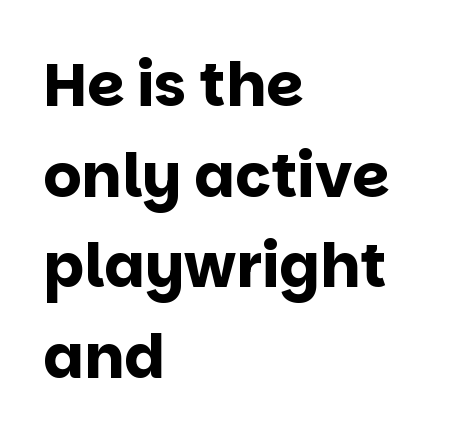
Q: Is the text bold? A: Yes.
Q: Is the text italic (slanted)? A: No, it is upright.
Q: Is the typeface a serif or a sans-serif typeface? A: Sans-serif.
Q: Is the text underlined? A: No.
Q: How is the paragraph aligned? A: Left-aligned.
Q: Is the spacing between letters normal or unusually wide? A: Normal.
Q: Is the spacing between lines tight, normal or loose? A: Normal.
Q: Width (condensed, normal, or wide)? A: Normal.
Q: Stroke contrast? A: Low.
Q: x-height? A: Large.
Q: Monospaced? A: No.
